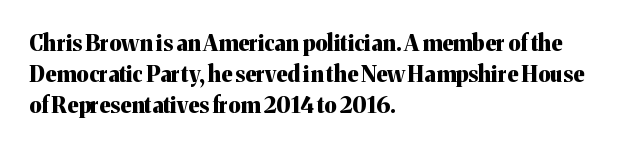
No italicization has been applied; the sample stays upright. The line-height multiplier appears to be the usual default. The face used here has the dense, thick strokes of a bold. Clear beneath every line of the passage. Each word holds together tightly as a unit, with standard inter-letter gaps. The typesetter chose a ragged-right arrangement here.
